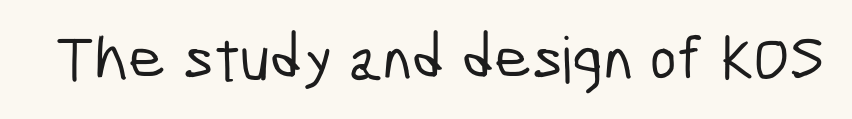
Q: Is the typeface a serif or a sans-serif typeface? A: Sans-serif.
Q: Is the text underlined? A: No.
Q: Is the spacing between letters normal or unusually wide? A: Normal.
Q: Width (condensed, normal, or wide)? A: Condensed.
Q: Stroke contrast? A: Low.
Q: x-height? A: Medium.
Q: Monospaced? A: No.
